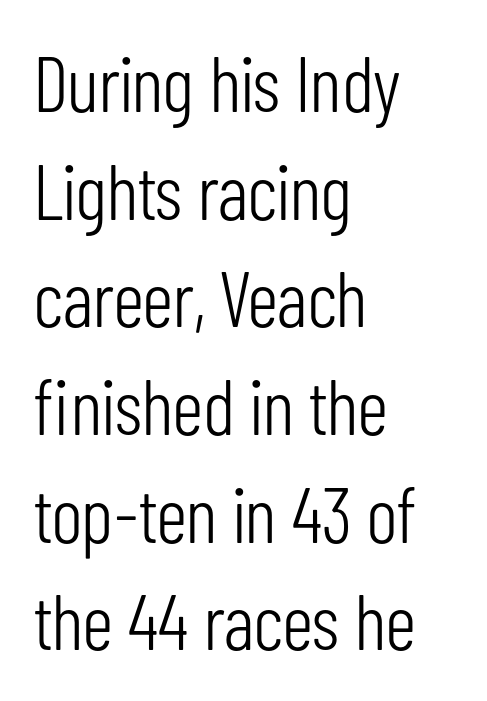
Q: Is the text bold? A: No.
Q: Is the text italic (slanted)? A: No, it is upright.
Q: Is the typeface a serif or a sans-serif typeface? A: Sans-serif.
Q: Is the text underlined? A: No.
Q: How is the paragraph aligned? A: Left-aligned.
Q: Is the spacing between letters normal or unusually wide? A: Normal.
Q: Is the spacing between lines tight, normal or loose? A: Normal.
Q: Width (condensed, normal, or wide)? A: Condensed.
Q: Stroke contrast? A: Low.
Q: x-height? A: Medium.
Q: Monospaced? A: No.
